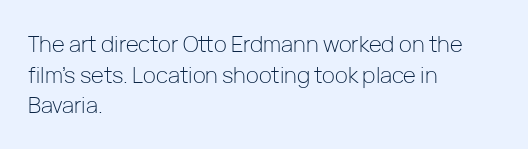
The image shows 22 px text type, upright; set left-aligned, normal line spacing (1.39x), normal letter spacing, not underlined.
